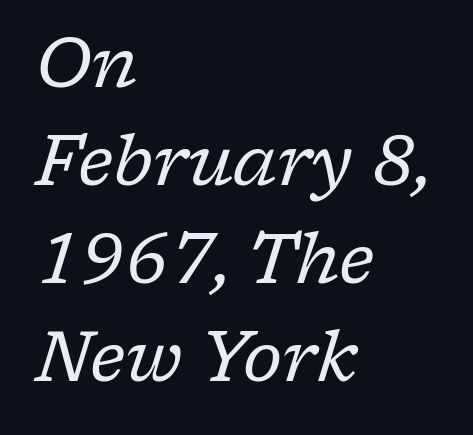
No extra tracking has been applied to these lines. Only glyphs here, with clear space below each row. Characters are canted at an angle relative to the baseline's perpendicular. Honestly, the row spacing looks completely unremarkable. This rendering uses left alignment, leaving the right contour irregular.
